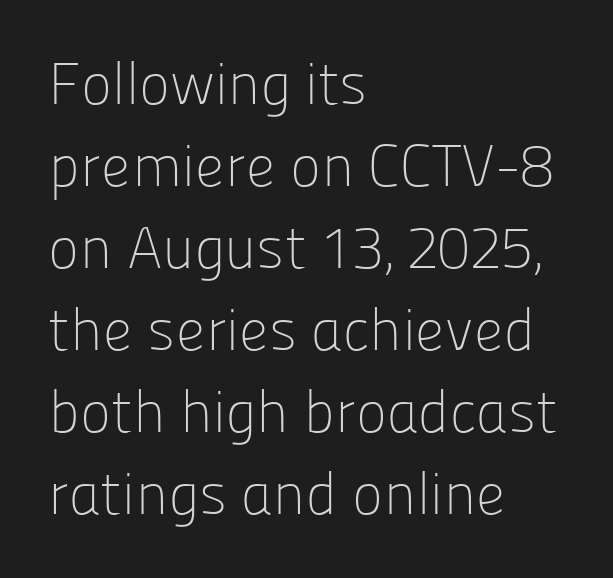
Q: Is the text bold? A: No.
Q: Is the text italic (slanted)? A: No, it is upright.
Q: Is the typeface a serif or a sans-serif typeface? A: Sans-serif.
Q: Is the text underlined? A: No.
Q: How is the paragraph aligned? A: Left-aligned.
Q: Is the spacing between letters normal or unusually wide? A: Normal.
Q: Is the spacing between lines tight, normal or loose? A: Normal.
Q: Width (condensed, normal, or wide)? A: Normal.
Q: Stroke contrast? A: Low.
Q: x-height? A: Medium.
Q: Monospaced? A: No.
